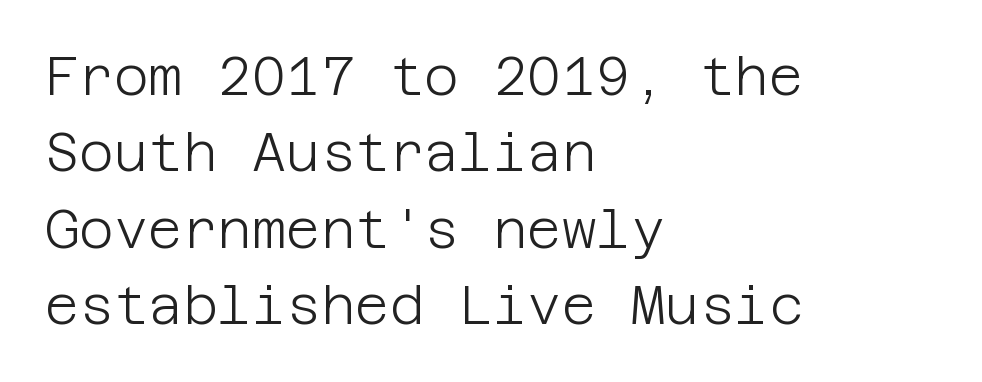
{"serif": "no", "italic": "no", "bold": "no", "weight": "light", "width": "normal", "stroke_contrast": "low", "x_height": "large", "underline": "no", "align": "left", "line_spacing": "normal", "line_spacing_ratio": 1.44, "letter_spacing": "normal", "letter_spacing_em": 0.0, "glyph_px": 53}
